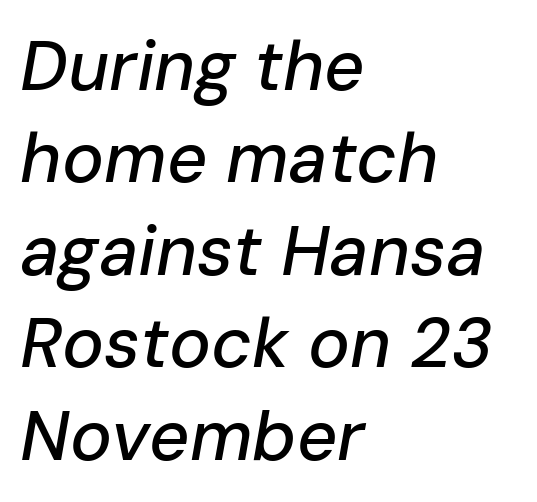
The image shows 70 px text type, italic (leaning right); set left-aligned, normal line spacing (1.32x), normal letter spacing, not underlined; low stroke contrast and a medium x-height.
